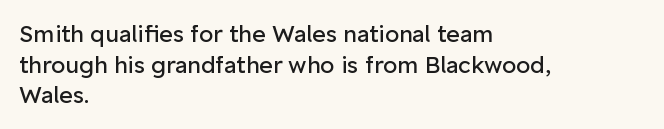
The image shows 23 px text type, upright; set left-aligned, normal line spacing (1.33x), normal letter spacing, not underlined.
